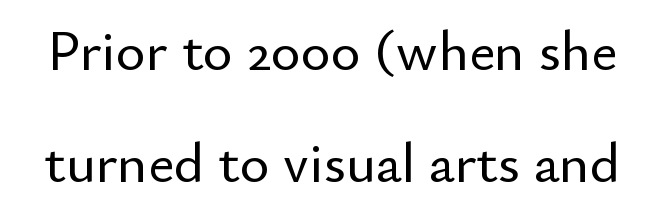
Q: Is the text italic (slanted)? A: No, it is upright.
Q: Is the typeface a serif or a sans-serif typeface? A: Sans-serif.
Q: Is the text underlined? A: No.
Q: Is the spacing between letters normal or unusually wide? A: Normal.
Q: Is the spacing between lines tight, normal or loose? A: Loose.
Q: Width (condensed, normal, or wide)? A: Normal.
Q: Stroke contrast? A: Low.
Q: x-height? A: Small.
Q: Monospaced? A: No.
